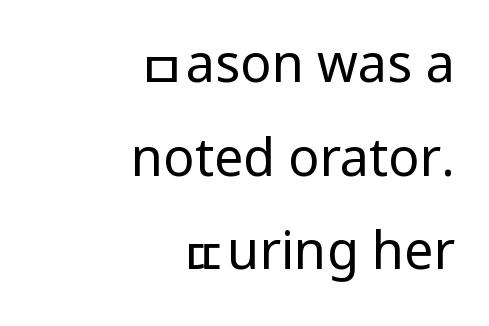
The ragged edge is on the left, which tells us the setting is flush right. Compared with typical body copy, the letter spacing here is the same. The specimen omits any rule beneath the text block's lines. A typesetter would label this face a sans. Stems and bowls with no extra thickness — not bold.
